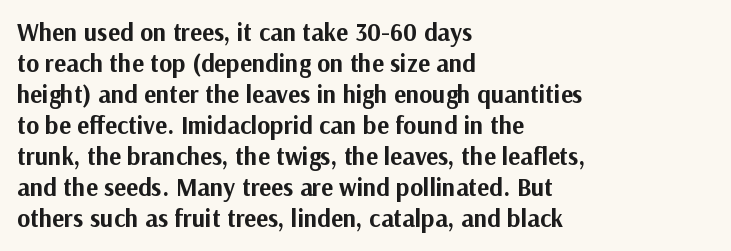
{"italic": "no", "bold": "yes", "underline": "no", "align": "left", "line_spacing_ratio": 1.24, "letter_spacing": "normal", "letter_spacing_em": 0.0, "glyph_px": 25}
